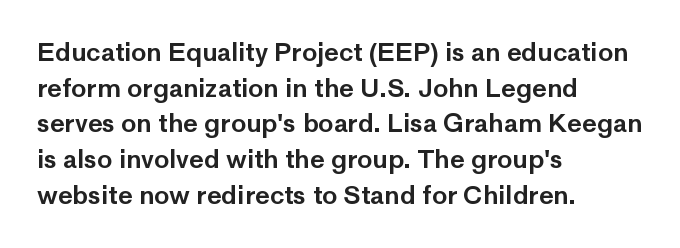
Glyph-to-glyph distance matches everyday printed text. The baseline area is clear. These lines are set flush left with a ragged right edge. Designer's note — italics off, roman on. The rendering uses a moderate line-height, typical for paragraphs.
